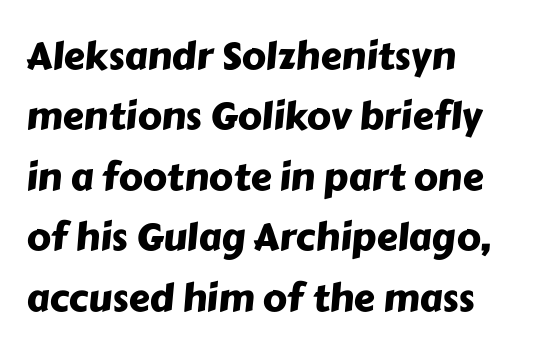
The image shows 38 px sans-serif type; set left-aligned, normal line spacing (1.59x), normal letter spacing, not underlined; low stroke contrast and a medium x-height.
